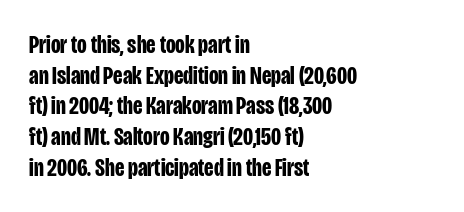
In CSS terms this would be text-align: left. Anything drawn beneath the words? Only blank space. Posture: upright roman. As a designer I'd log this as weight 700, bold.
